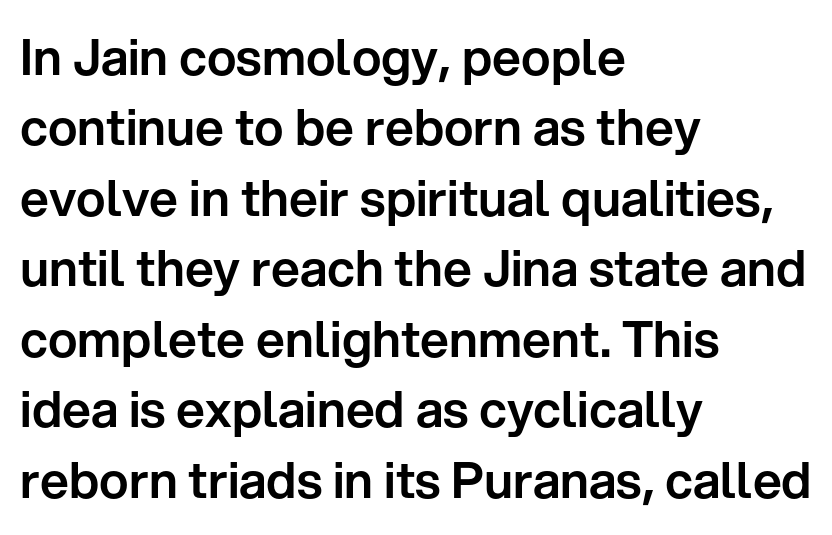
Spacing between characters is what you'd get straight out of the box. The paragraph has a hard left edge and a soft right edge. Observe the absence of serifs on each vertical stroke in this sample. Characters remain perfectly vertical along every line. Regular leading.
